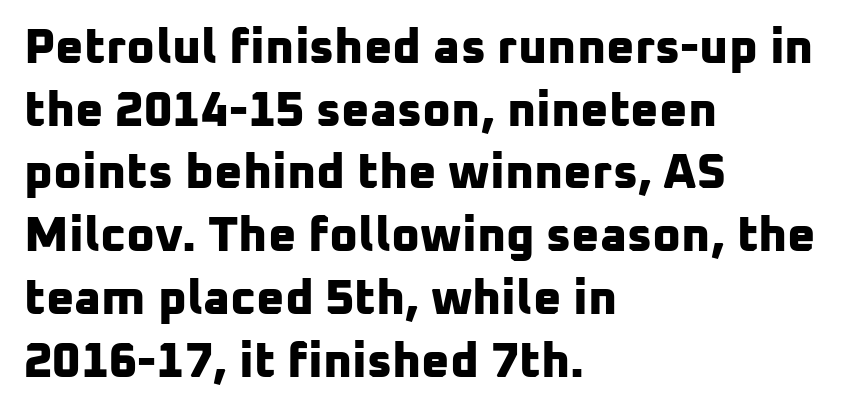
The image shows 49 px bold sans-serif type; set left-aligned, normal line spacing (1.28x), normal letter spacing, not underlined; low stroke contrast and a medium x-height.
